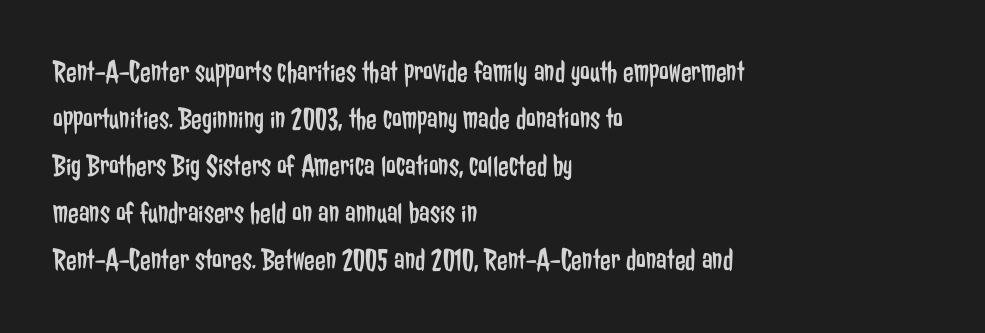
Reading down the column, the eye jumps a familiar distance to each next line. No chunkiness to these letters — they're not bold. Characters remain perfectly vertical along every line. The rendering uses natural spacing where letterforms have individual widths. Short note: letters normally spaced.
